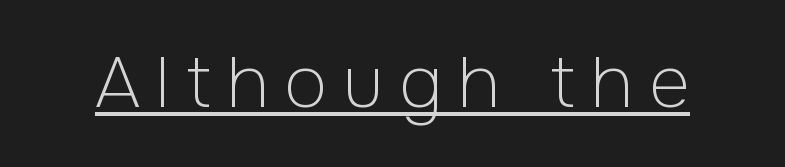
Q: Is the text bold? A: No.
Q: Is the text italic (slanted)? A: No, it is upright.
Q: Is the typeface a serif or a sans-serif typeface? A: Sans-serif.
Q: Is the text underlined? A: Yes.
Q: Is the spacing between letters normal or unusually wide? A: Unusually wide.
Q: Width (condensed, normal, or wide)? A: Normal.
Q: Stroke contrast? A: Low.
Q: x-height? A: Medium.
Q: Monospaced? A: No.
